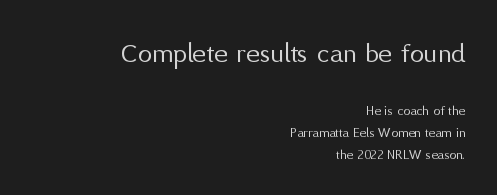
Q: Is the text bold? A: No.
Q: Is the text italic (slanted)? A: No, it is upright.
Q: Is the typeface a serif or a sans-serif typeface? A: Sans-serif.
Q: Is the text underlined? A: No.
Q: How is the paragraph aligned? A: Right-aligned.
Q: Is the spacing between letters normal or unusually wide? A: Normal.
Q: Is the spacing between lines tight, normal or loose? A: Normal.
Q: Which block of text is set in a larger size, the first (top) or the second (bottom)? A: The first (top) one.
Q: Width (condensed, normal, or wide)? A: Normal.
Q: Stroke contrast? A: Medium.
Q: x-height? A: Medium.
Q: Monospaced? A: No.
